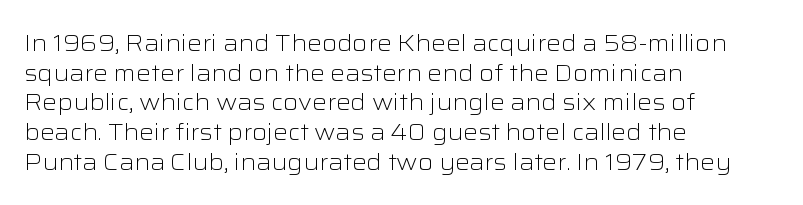
The lines sit at an ordinary, default distance from one another. The rag falls on the right side of this text block. The characters are drawn with everyday or finer stroke widths. Descender tails drop into unmarked territory.
